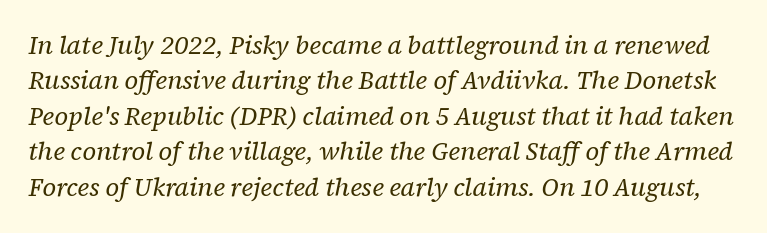
{"italic": "yes", "lean": "right", "slant_degrees": 12, "bold": "no", "underline": "no", "line_spacing": "normal", "line_spacing_ratio": 1.42, "letter_spacing": "normal", "letter_spacing_em": 0.0, "glyph_px": 25}
